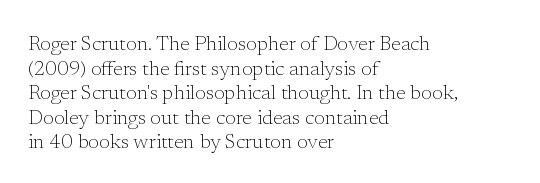
The image shows 20 px text type, upright; set left-aligned, line spacing 1.23x, normal letter spacing, not underlined.
